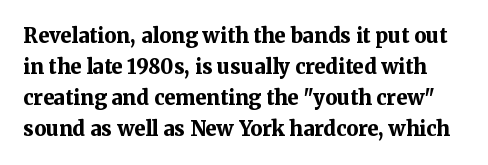
Just letters on the line, the space beneath them empty. Italic? Not at all — the glyphs are vertical. Vertical spacing — default. These lines keep a tight, regular rhythm from letter to letter. A dark, heavy texture on the line: the type is bold.
